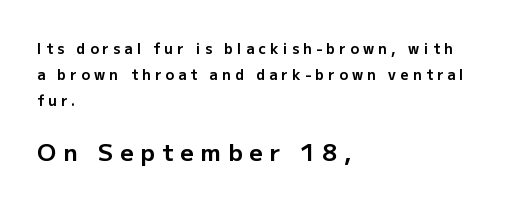
{"italic": "no", "bold": "yes", "underline": "no", "align": "left", "line_spacing_ratio": 1.86, "letter_spacing": "wide", "letter_spacing_em": 0.31, "larger_block": "second", "size_ratio": 1.64, "glyph_px": 23}
